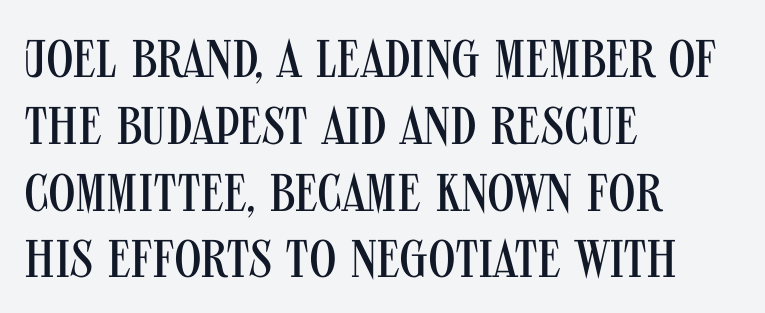
{"serif": "no", "italic": "no", "bold": "no", "weight": "regular", "width": "condensed", "stroke_contrast": "medium", "x_height": "large", "monospaced": "no", "underline": "no", "align": "left", "line_spacing": "normal", "line_spacing_ratio": 1.26, "letter_spacing": "normal", "letter_spacing_em": 0.0, "glyph_px": 53}
